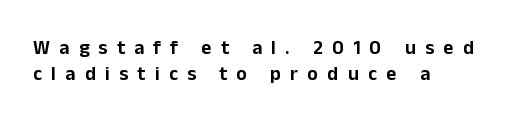
Leading matches the norm, producing a regular column. Every stem runs plumb, perpendicular to the baseline. The passage shown has open, widely tracked lettering throughout. A bare baseline throughout the passage. Line beginnings align vertically; line endings do not.
